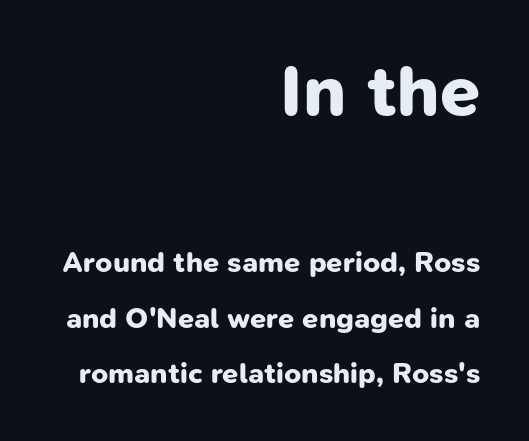
Q: Is the text bold? A: Yes.
Q: Is the typeface a serif or a sans-serif typeface? A: Sans-serif.
Q: Is the text underlined? A: No.
Q: How is the paragraph aligned? A: Right-aligned.
Q: Is the spacing between letters normal or unusually wide? A: Normal.
Q: Is the spacing between lines tight, normal or loose? A: Loose.
Q: Which block of text is set in a larger size, the first (top) or the second (bottom)? A: The first (top) one.
Q: Width (condensed, normal, or wide)? A: Normal.
Q: Stroke contrast? A: Low.
Q: x-height? A: Medium.
Q: Monospaced? A: No.
